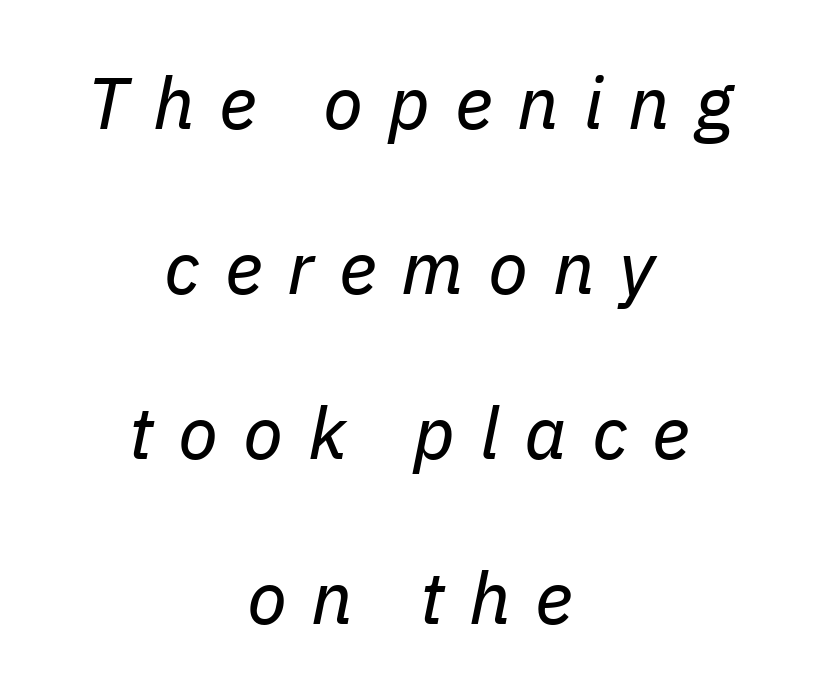
The image shows 73 px regular-weight type, italic (leaning right); set centered, loose line spacing (2.26x), unusually wide letter spacing (+0.34 em), not underlined; low stroke contrast and a medium x-height.
